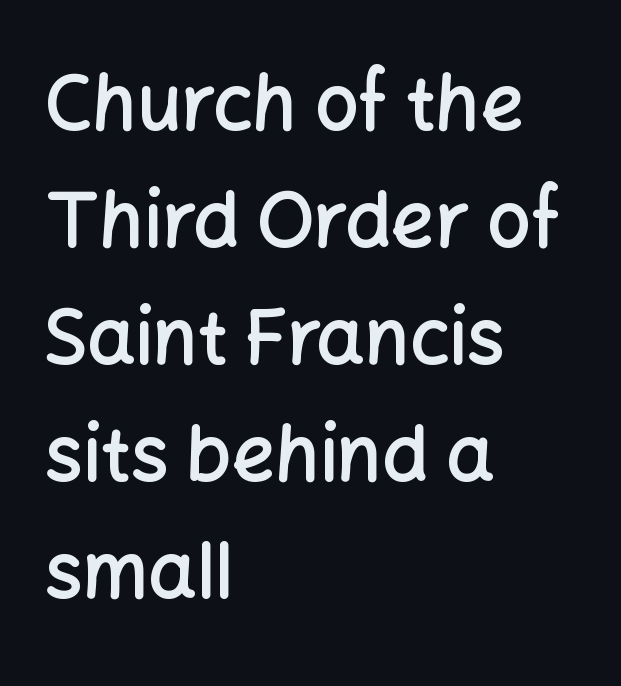
The image shows 76 px semibold sans-serif type, upright; set left-aligned, normal line spacing (1.54x), normal letter spacing, not underlined; low stroke contrast and a medium x-height.
